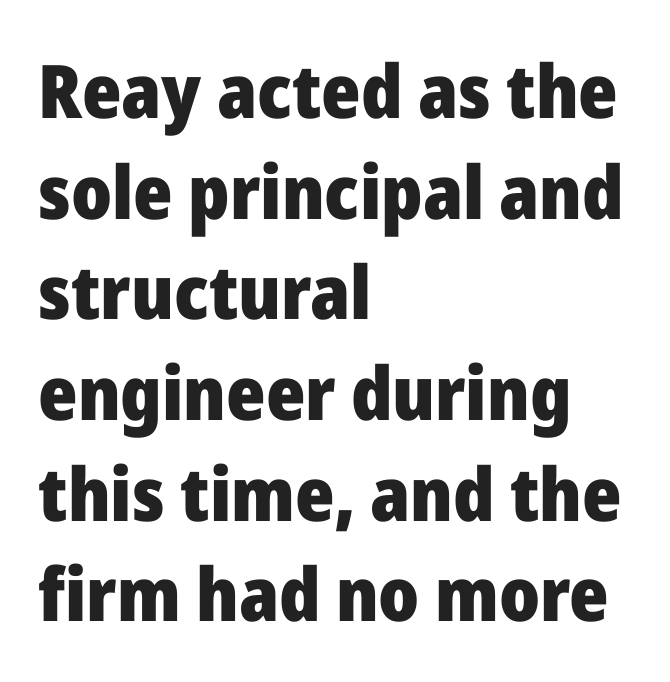
{"serif": "no", "italic": "no", "bold": "yes", "weight": "heavy", "width": "normal", "stroke_contrast": "low", "x_height": "medium", "monospaced": "no", "underline": "no", "align": "left", "line_spacing": "normal", "line_spacing_ratio": 1.36, "letter_spacing": "normal", "letter_spacing_em": 0.0, "glyph_px": 74}
